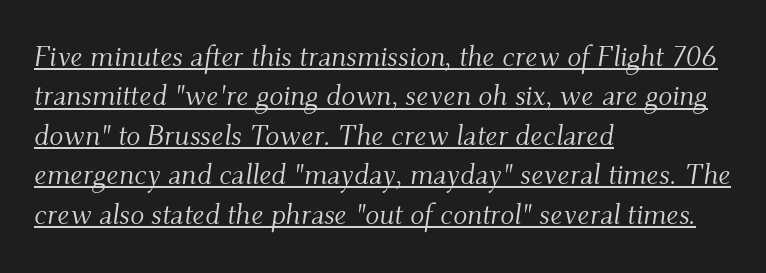
Serif or sans? Serif — the stroke terminals have little feet. Short and long lines alike share a common starting point at left. The glyphs are accompanied by a horizontal stroke just below them. The passage shown is typed in a proportional face where columns would drift. The rendering keeps characters at their native spacing. Compared with typical paragraphs, the rows here are spaced about the same.
